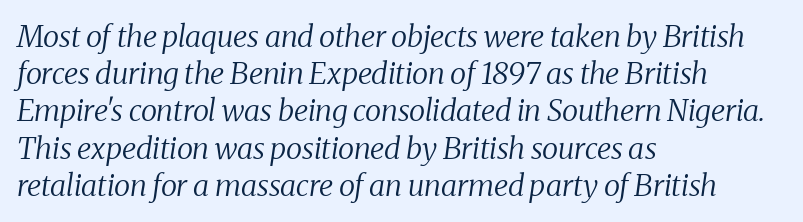
Q: Is the text bold? A: No.
Q: Is the text italic (slanted)? A: Yes, it leans right by about 8 degrees.
Q: Is the typeface a serif or a sans-serif typeface? A: Serif.
Q: Is the text underlined? A: No.
Q: How is the paragraph aligned? A: Left-aligned.
Q: Is the spacing between letters normal or unusually wide? A: Normal.
Q: Width (condensed, normal, or wide)? A: Normal.
Q: Stroke contrast? A: Medium.
Q: x-height? A: Medium.
Q: Monospaced? A: No.
